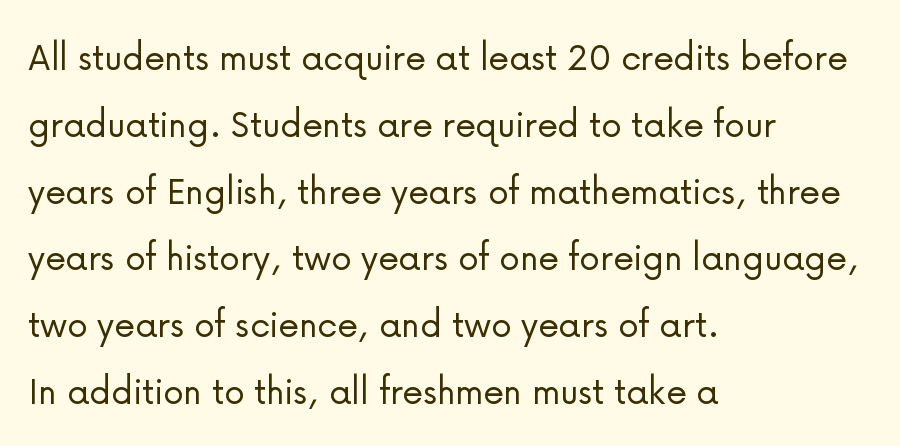
The image shows 42 px light sans-serif type, upright; set left-aligned, normal line spacing (1.59x), normal letter spacing, not underlined; low stroke contrast and a medium x-height.
